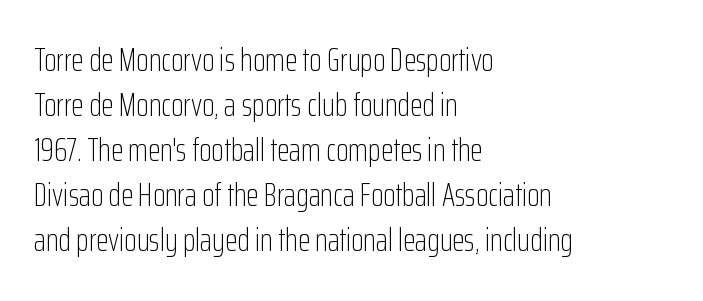
{"serif": "no", "italic": "no", "bold": "no", "weight": "light", "width": "condensed", "stroke_contrast": "low", "x_height": "medium", "monospaced": "no", "underline": "no", "align": "left", "line_spacing": "normal", "line_spacing_ratio": 1.41, "letter_spacing": "normal", "letter_spacing_em": 0.0, "glyph_px": 32}
